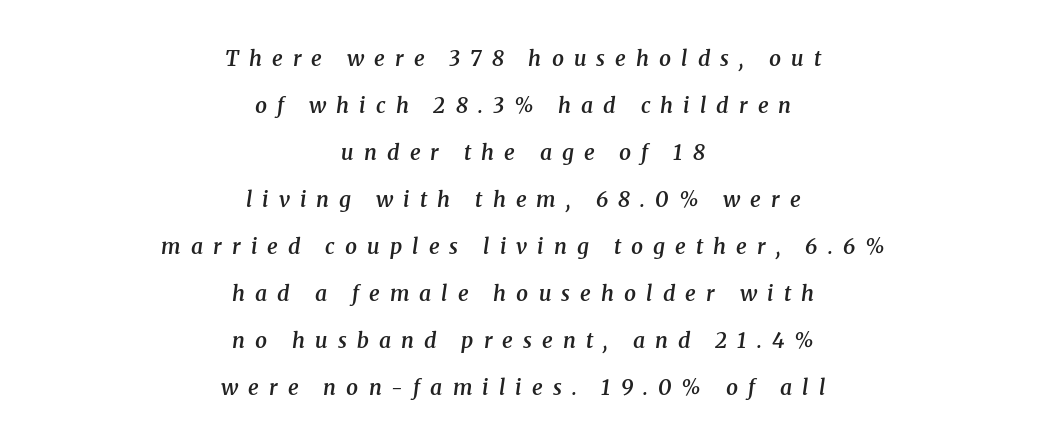
{"italic": "yes", "lean": "right", "slant_degrees": 8, "bold": "semi", "underline": "no", "align": "center", "line_spacing": "loose", "line_spacing_ratio": 2.24, "letter_spacing": "wide", "letter_spacing_em": 0.48, "glyph_px": 21}
